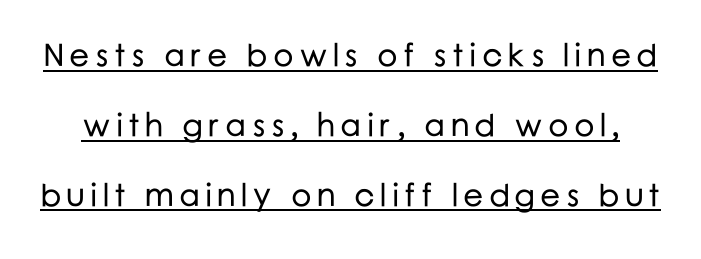
Quick note: interline space is abundant. Honestly, the underline is the first thing you notice here. Ordinary non-slanted type is in use. Examine the stroke ends and you'll find no serifs.
